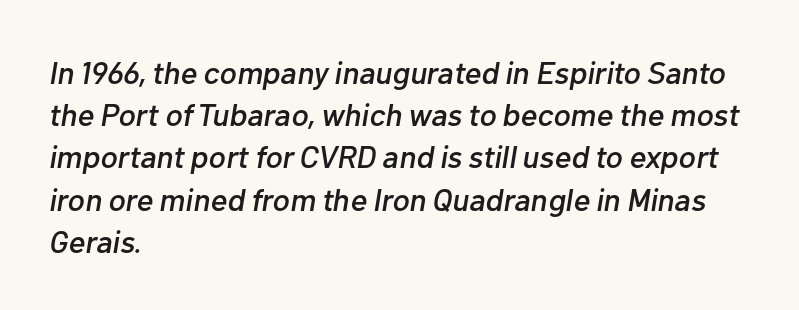
Q: Is the text italic (slanted)? A: Yes, it leans right by about 10 degrees.
Q: Is the text underlined? A: No.
Q: How is the paragraph aligned? A: Left-aligned.
Q: Is the spacing between letters normal or unusually wide? A: Normal.
Q: Is the spacing between lines tight, normal or loose? A: Normal.
Q: Width (condensed, normal, or wide)? A: Normal.
Q: Stroke contrast? A: Low.
Q: x-height? A: Medium.
Q: Monospaced? A: No.
